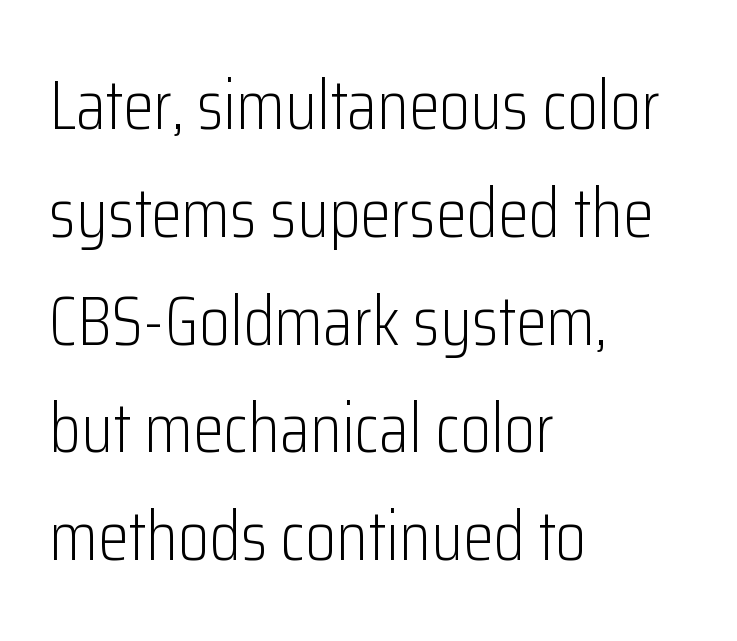
The image shows 70 px light, condensed sans-serif type, upright; set left-aligned, normal line spacing (1.54x), normal letter spacing, not underlined; low stroke contrast and a medium x-height.
